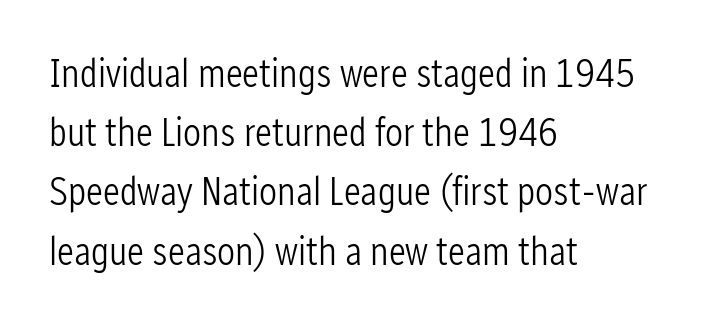
{"serif": "no", "italic": "no", "bold": "no", "weight": "light", "width": "condensed", "stroke_contrast": "low", "x_height": "medium", "monospaced": "no", "underline": "no", "align": "left", "line_spacing": "normal", "line_spacing_ratio": 1.48, "letter_spacing": "normal", "letter_spacing_em": 0.0, "glyph_px": 40}
